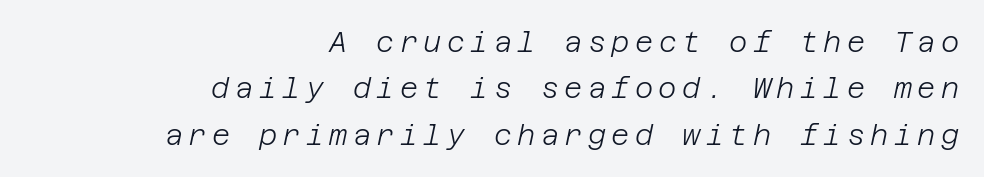
The image shows 28 px light type, italic (leaning right); set right-aligned, normal line spacing (1.66x), not underlined; low stroke contrast and a large x-height.
